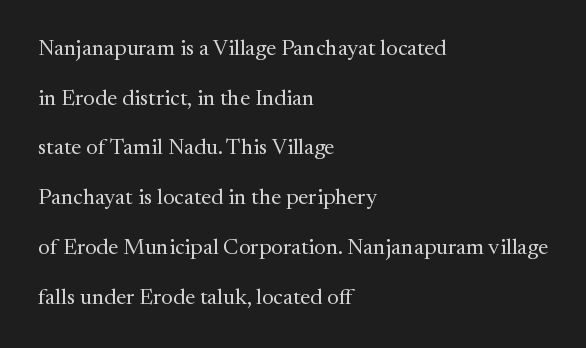
The image shows 22 px text type, upright; set left-aligned, loose line spacing (2.26x), normal letter spacing, not underlined.
